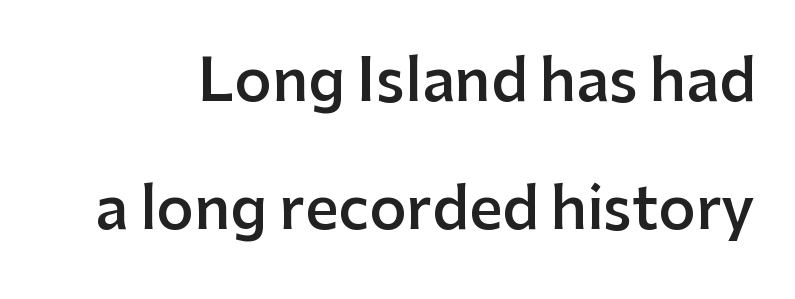
The image shows 58 px semibold sans-serif type, upright; set loose line spacing (2.2x), normal letter spacing, not underlined; low stroke contrast and a medium x-height.
